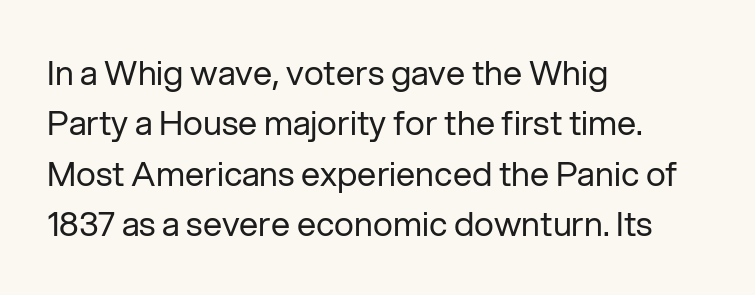
{"serif": "no", "italic": "no", "bold": "no", "weight": "regular", "width": "normal", "stroke_contrast": "low", "x_height": "medium", "monospaced": "no", "underline": "no", "align": "left", "line_spacing": "normal", "line_spacing_ratio": 1.48, "letter_spacing": "normal", "letter_spacing_em": 0.0, "glyph_px": 34}
